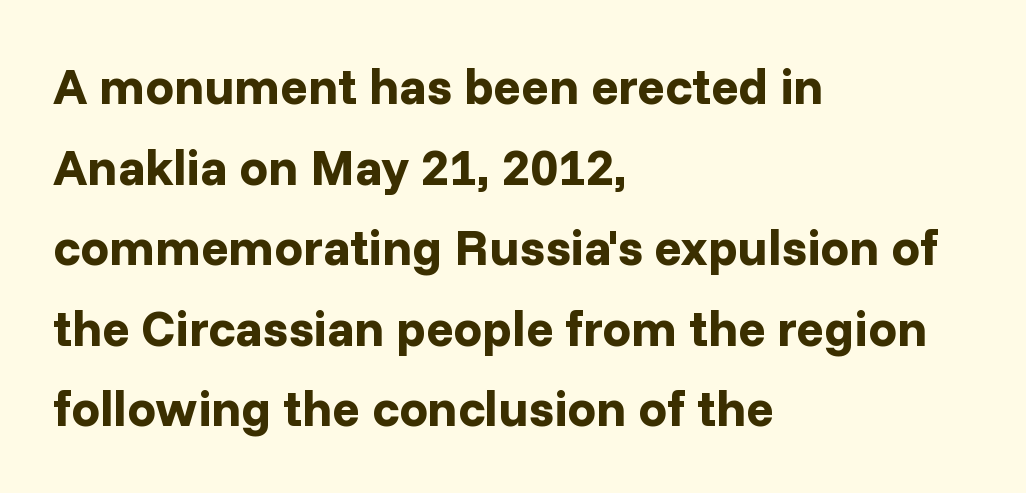
The image shows 51 px bold sans-serif type, upright; set left-aligned, normal line spacing (1.58x), normal letter spacing, not underlined; low stroke contrast and a medium x-height.
